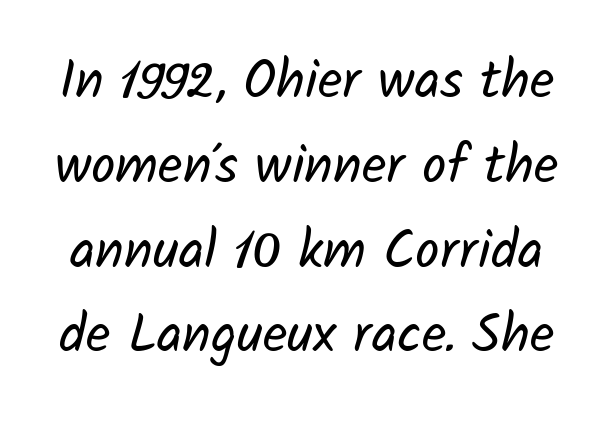
{"serif": "no", "bold": "no", "weight": "regular", "width": "normal", "stroke_contrast": "low", "x_height": "medium", "monospaced": "no", "underline": "no", "line_spacing": "normal", "line_spacing_ratio": 1.57, "letter_spacing": "normal", "letter_spacing_em": 0.0, "glyph_px": 54}
